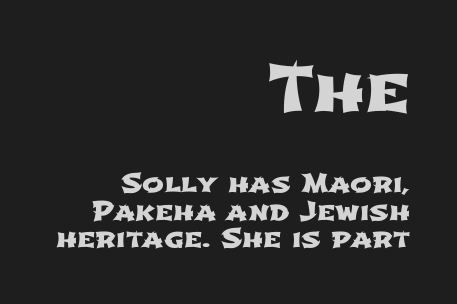
{"serif": "no", "width": "wide", "stroke_contrast": "low", "x_height": "medium", "monospaced": "no", "underline": "no", "align": "right", "line_spacing": "tight", "line_spacing_ratio": 1.06, "letter_spacing": "normal", "letter_spacing_em": 0.0, "larger_block": "first", "size_ratio": 2.46, "glyph_px": 64}
